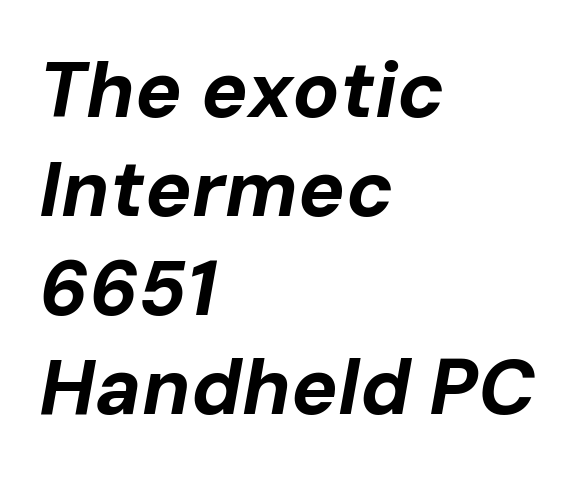
The image shows 78 px bold type, italic (leaning right); set left-aligned, normal line spacing (1.27x), normal letter spacing, not underlined; low stroke contrast and a medium x-height.
